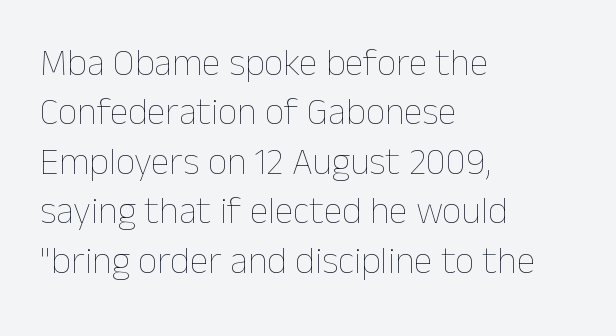
The image shows 38 px thin type, upright; set left-aligned, normal line spacing (1.3x), normal letter spacing, not underlined; low stroke contrast and a medium x-height.
